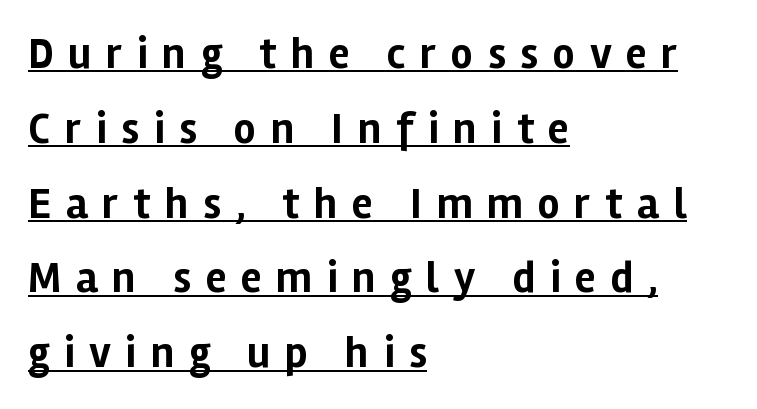
The image shows 43 px bold sans-serif type, upright; set left-aligned, line spacing 1.74x, unusually wide letter spacing (+0.34 em), underlined; low stroke contrast and a medium x-height.
